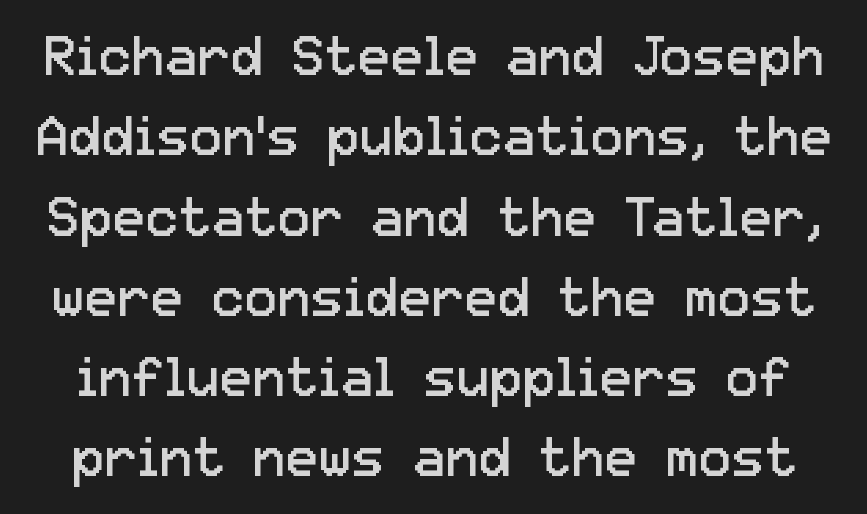
Nobody drew a line under any word here. Letterform terminals end flat and unadorned throughout the passage. On a weight scale, this lands at 450 or below. Normally led — the rows are evenly, conventionally spaced. Looks like regular typesetting: each glyph gets only the width it needs. Notice how the stems are strictly vertical — no italics here.
